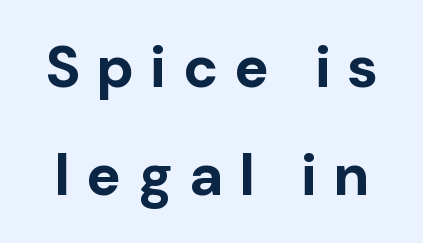
Q: Is the text bold? A: Yes.
Q: Is the text italic (slanted)? A: No, it is upright.
Q: Is the typeface a serif or a sans-serif typeface? A: Sans-serif.
Q: Is the text underlined? A: No.
Q: Is the spacing between letters normal or unusually wide? A: Unusually wide.
Q: Width (condensed, normal, or wide)? A: Normal.
Q: Stroke contrast? A: Low.
Q: x-height? A: Medium.
Q: Monospaced? A: No.
